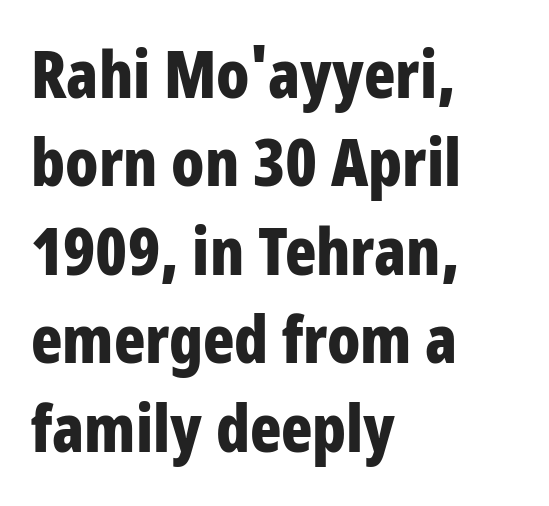
Q: Is the text bold? A: Yes.
Q: Is the text italic (slanted)? A: No, it is upright.
Q: Is the typeface a serif or a sans-serif typeface? A: Sans-serif.
Q: Is the text underlined? A: No.
Q: How is the paragraph aligned? A: Left-aligned.
Q: Is the spacing between letters normal or unusually wide? A: Normal.
Q: Is the spacing between lines tight, normal or loose? A: Normal.
Q: Width (condensed, normal, or wide)? A: Condensed.
Q: Stroke contrast? A: Low.
Q: x-height? A: Large.
Q: Monospaced? A: No.
